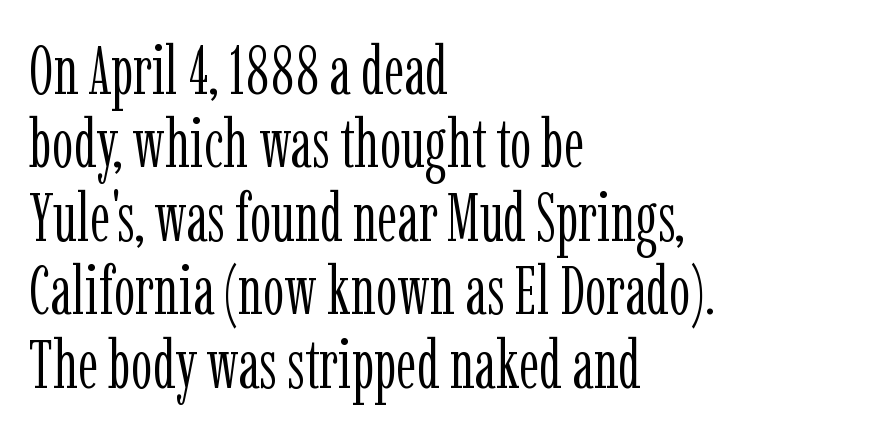
The lines in this sample share a left origin and differ only in where they stop. Note the varied advance widths — an 'i' is clearly narrower than an 'm'. Reading down the column, the eye jumps only a short way to each next line. In terms of posture, this sample is upright. Students, note that the glyphs here touch the page at normal intervals.
